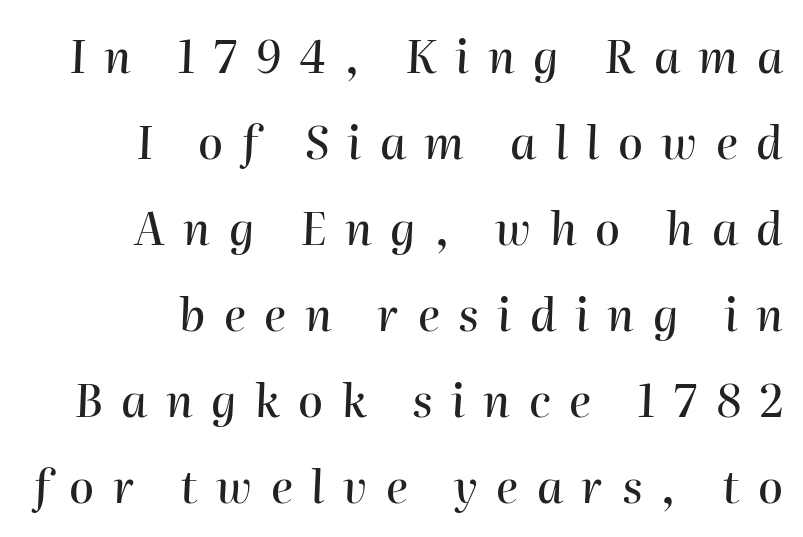
The image shows 45 px text type, italic (leaning right); set right-aligned, loose line spacing (1.91x), unusually wide letter spacing (+0.41 em), not underlined; high stroke contrast and a medium x-height.
